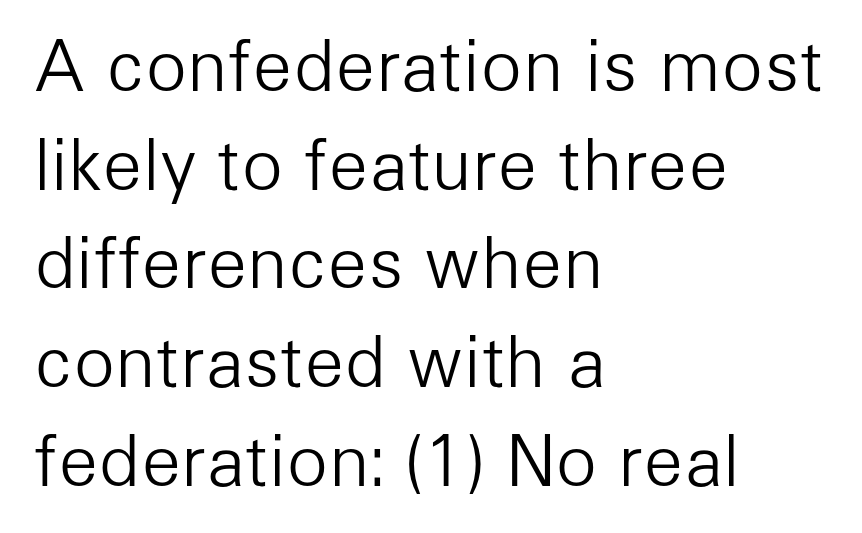
Every character sits straight up, as roman type does. Glance below the letters and you will spot only blank space. Leading: standard. No feet cap the strokes, marking this as sans-serif type. These lines are rendered in a variable-pitch font.
